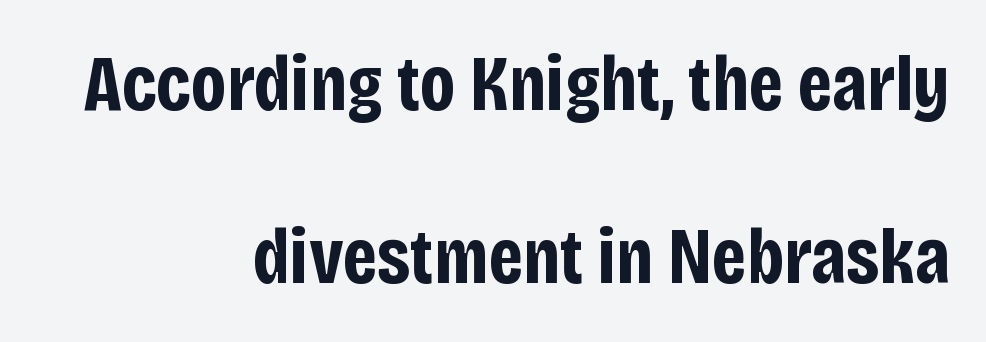
The image shows 79 px bold, condensed sans-serif type, upright; set right-aligned, loose line spacing (2.19x), normal letter spacing, not underlined; low stroke contrast and a large x-height.
